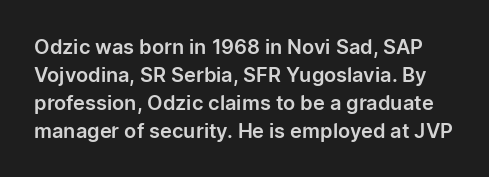
The vertical gap from one line to the next is medium. Inter-character spacing is left at the font's built-in metrics. Italic? Not at all — the glyphs are vertical. Glance below the letters and you will spot only blank space.
